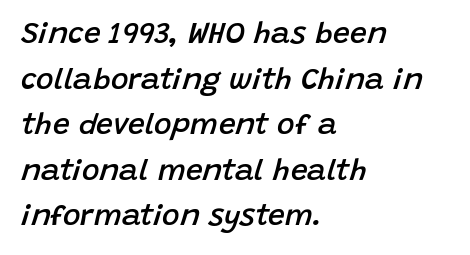
The image shows 30 px semibold type, italic (leaning right); set left-aligned, normal line spacing (1.52x), normal letter spacing, not underlined; low stroke contrast and a large x-height.
